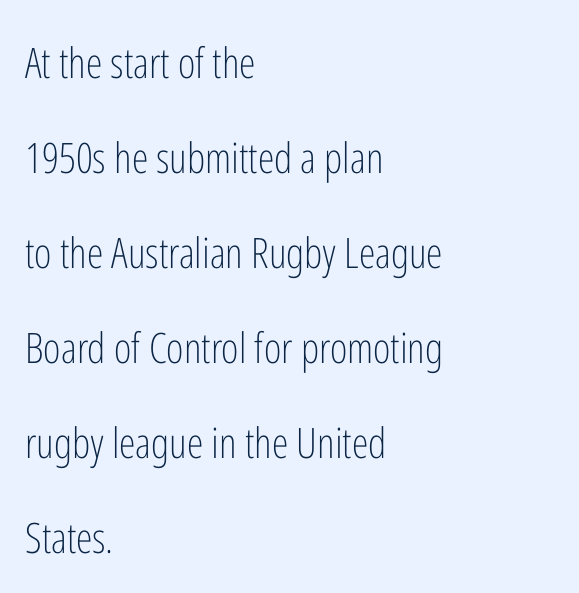
Q: Is the text bold? A: No.
Q: Is the text italic (slanted)? A: No, it is upright.
Q: Is the typeface a serif or a sans-serif typeface? A: Sans-serif.
Q: Is the text underlined? A: No.
Q: How is the paragraph aligned? A: Left-aligned.
Q: Is the spacing between letters normal or unusually wide? A: Normal.
Q: Is the spacing between lines tight, normal or loose? A: Loose.
Q: Width (condensed, normal, or wide)? A: Condensed.
Q: Stroke contrast? A: Low.
Q: x-height? A: Medium.
Q: Monospaced? A: No.
